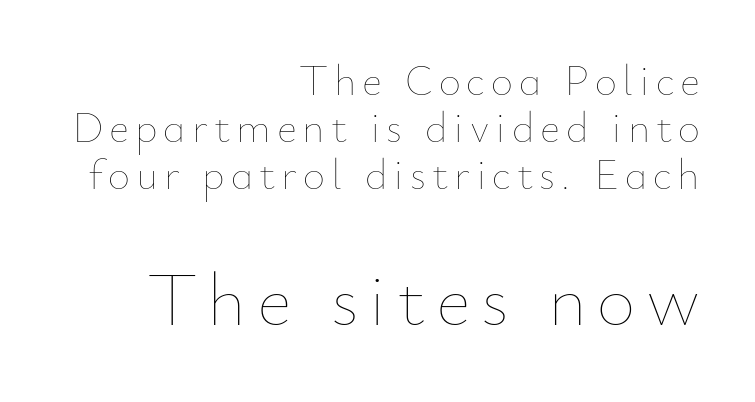
The image shows 75 px thin type, upright; set right-aligned, tight line spacing (1.09x), not underlined; the second (bottom) block is 1.74x larger; low stroke contrast and a small x-height.
